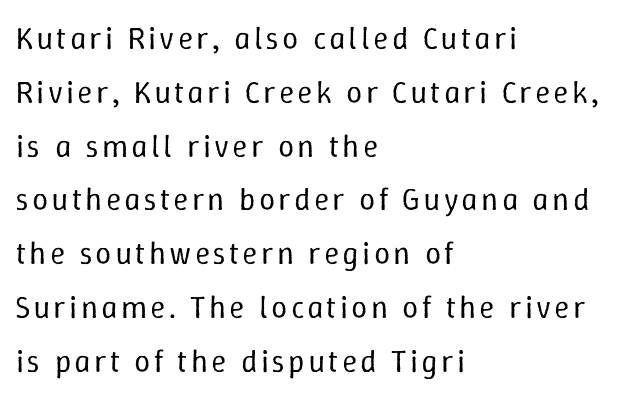
{"italic": "no", "bold": "no", "weight": "regular", "width": "normal", "stroke_contrast": "low", "x_height": "medium", "monospaced": "no", "underline": "no", "align": "left", "line_spacing": "normal", "line_spacing_ratio": 1.68, "glyph_px": 32}
